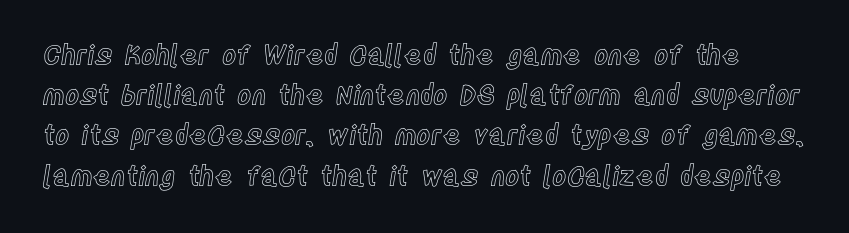
Q: Is the text italic (slanted)? A: Yes.
Q: Is the text underlined? A: No.
Q: Is the spacing between letters normal or unusually wide? A: Normal.
Q: Is the spacing between lines tight, normal or loose? A: Normal.
